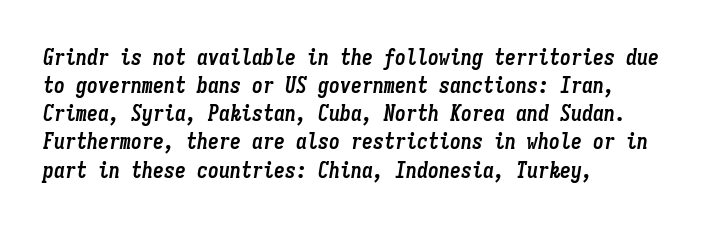
{"italic": "yes", "lean": "right", "slant_degrees": 9, "bold": "yes", "underline": "no", "align": "left", "line_spacing": "normal", "line_spacing_ratio": 1.28, "letter_spacing": "normal", "letter_spacing_em": 0.0, "glyph_px": 22}
